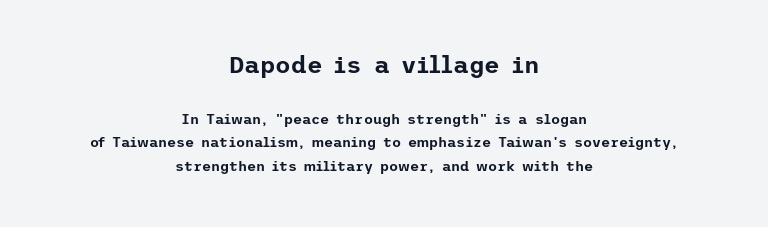
The image shows 24 px text type, upright; set centered, normal line spacing (1.69x), normal letter spacing, not underlined; the first (top) block is 1.71x larger.
